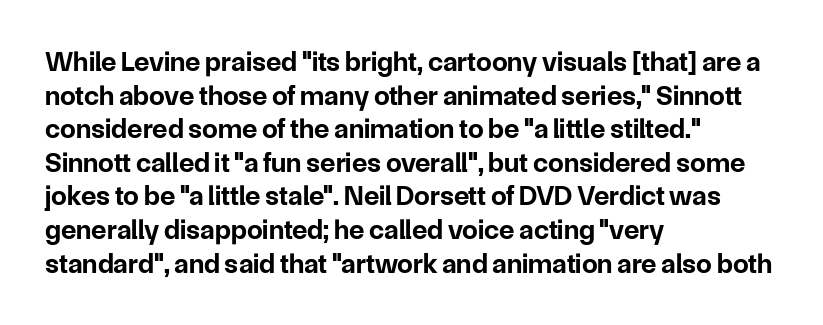
Summary of weight: heavy, a full bold. Upright lettering throughout. Each line starts at the same left margin while the right side varies. You could not count columns in this text — the font is proportionally spaced. The rendering keeps characters at their native spacing. Underlining? Definitely not there.
